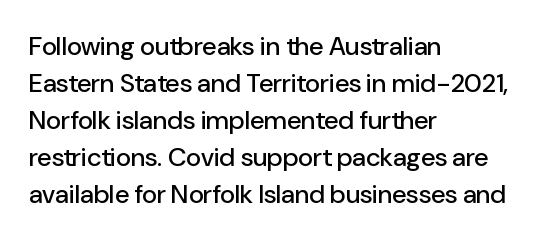
The image shows 26 px text type, upright; set left-aligned, normal line spacing (1.42x), normal letter spacing, not underlined.
